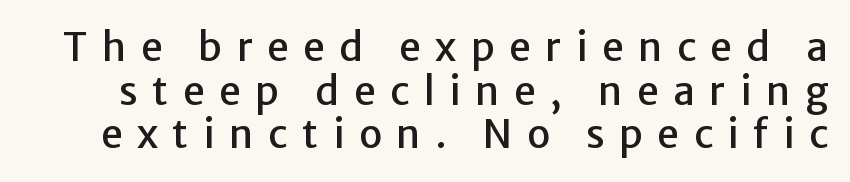
Does extra space separate the letters? Yes, quite a lot of it. This sample trades vertical openness for compactness between lines. Is this a sans? Yes — the strokes have no serifs. Looks like regular typesetting: each glyph gets only the width it needs. The typography opts for an upright posture over an oblique one.
